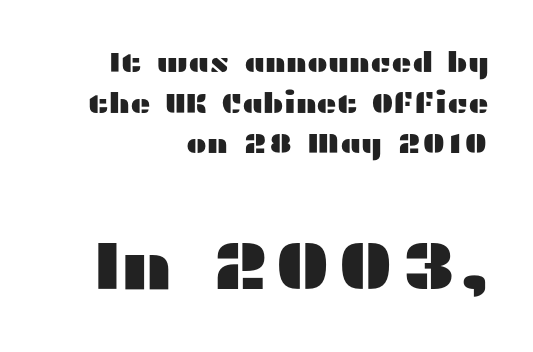
Q: Is the text italic (slanted)? A: No, it is upright.
Q: Is the typeface a serif or a sans-serif typeface? A: Sans-serif.
Q: Is the text underlined? A: No.
Q: How is the paragraph aligned? A: Right-aligned.
Q: Is the spacing between letters normal or unusually wide? A: Normal.
Q: Is the spacing between lines tight, normal or loose? A: Normal.
Q: Which block of text is set in a larger size, the first (top) or the second (bottom)? A: The second (bottom) one.
Q: Width (condensed, normal, or wide)? A: Wide.
Q: Stroke contrast? A: Medium.
Q: x-height? A: Medium.
Q: Monospaced? A: No.
